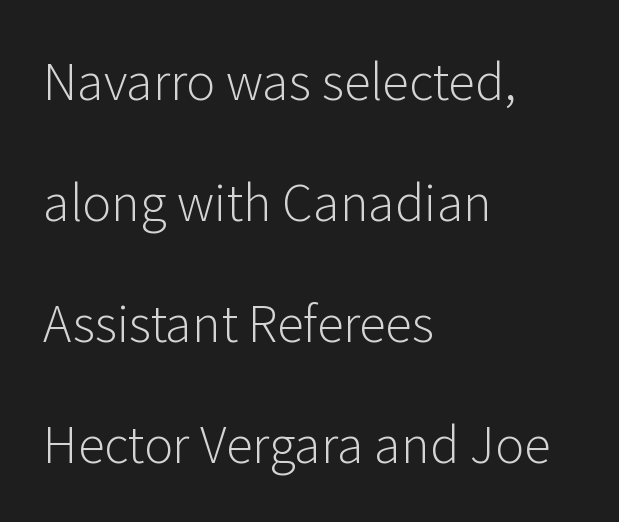
{"serif": "no", "italic": "no", "bold": "no", "weight": "light", "width": "normal", "stroke_contrast": "low", "x_height": "medium", "monospaced": "no", "underline": "no", "align": "left", "line_spacing": "loose", "line_spacing_ratio": 2.47, "letter_spacing": "normal", "letter_spacing_em": 0.0, "glyph_px": 49}
